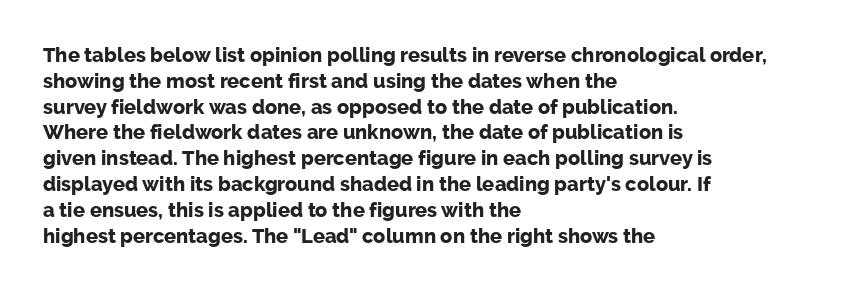
{"italic": "no", "bold": "yes", "underline": "no", "align": "left", "line_spacing": "normal", "line_spacing_ratio": 1.29, "letter_spacing": "normal", "letter_spacing_em": 0.0, "glyph_px": 20}
